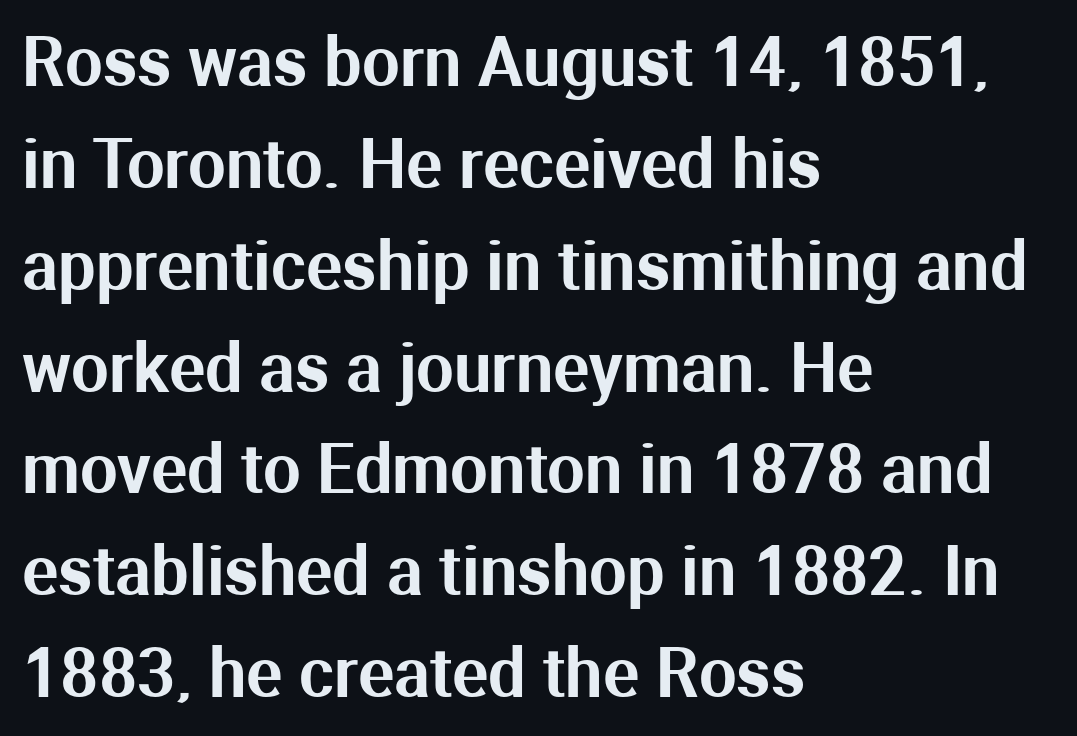
{"serif": "no", "italic": "no", "width": "normal", "stroke_contrast": "medium", "x_height": "medium", "monospaced": "no", "underline": "no", "align": "left", "line_spacing": "normal", "line_spacing_ratio": 1.52, "letter_spacing": "normal", "letter_spacing_em": 0.0, "glyph_px": 67}
